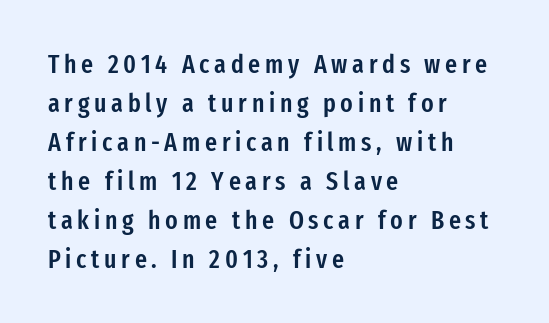
Vertical strokes here are truly vertical. The gap between lines stays unmarked. Horizontally, the lines are justified to the leading edge only. The typesetting leans somewhat heavy: a semibold.
